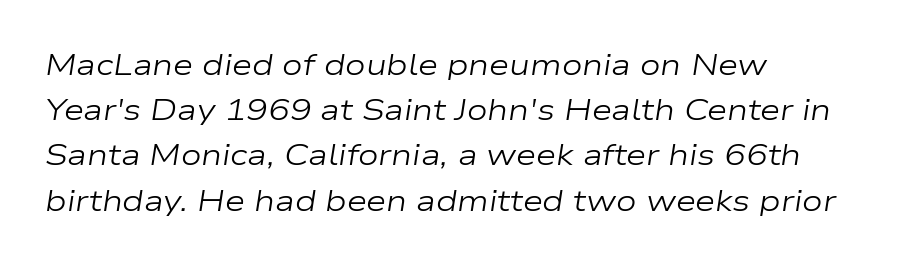
The image shows 29 px regular-weight, wide type, italic (leaning right); set left-aligned, normal line spacing (1.56x), normal letter spacing, not underlined; low stroke contrast and a medium x-height.
